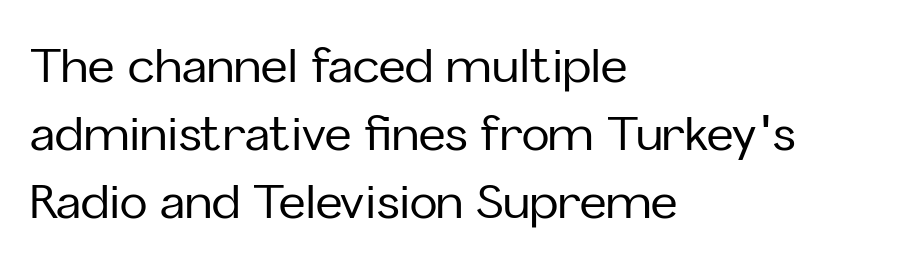
{"serif": "no", "italic": "no", "width": "normal", "stroke_contrast": "low", "x_height": "medium", "monospaced": "no", "underline": "no", "align": "left", "line_spacing": "normal", "line_spacing_ratio": 1.48, "letter_spacing": "normal", "letter_spacing_em": 0.0, "glyph_px": 46}
